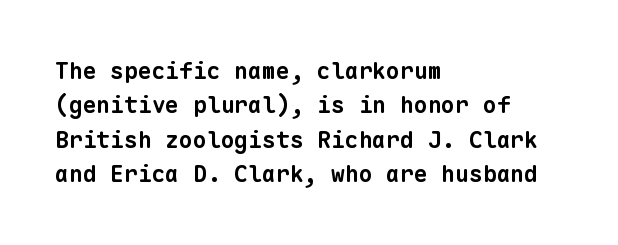
The area under the type is left untouched. Line starts are locked; line ends wander. Regarding leading, the lines here are spaced in the standard way. Heavy, bold letterforms.
